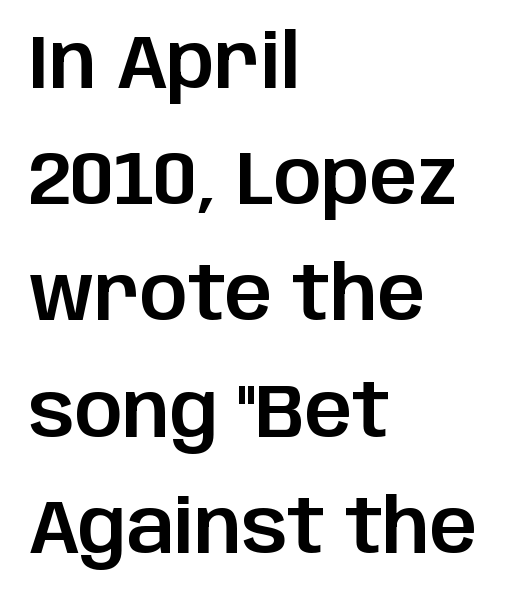
Q: Is the text italic (slanted)? A: No, it is upright.
Q: Is the typeface a serif or a sans-serif typeface? A: Sans-serif.
Q: Is the text underlined? A: No.
Q: How is the paragraph aligned? A: Left-aligned.
Q: Is the spacing between letters normal or unusually wide? A: Normal.
Q: Is the spacing between lines tight, normal or loose? A: Normal.
Q: Width (condensed, normal, or wide)? A: Normal.
Q: Stroke contrast? A: Low.
Q: x-height? A: Large.
Q: Monospaced? A: No.
